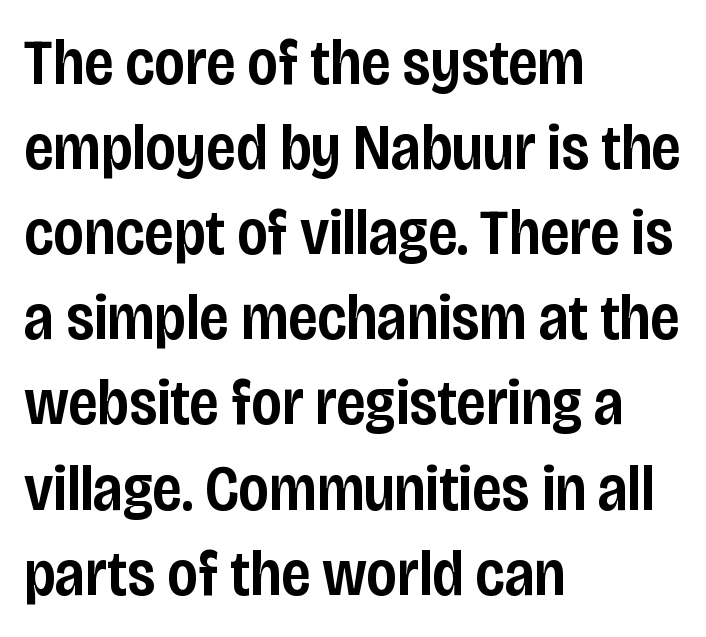
The image shows 64 px semibold, condensed sans-serif type, upright; set left-aligned, normal line spacing (1.33x), normal letter spacing, not underlined; low stroke contrast and a large x-height.
